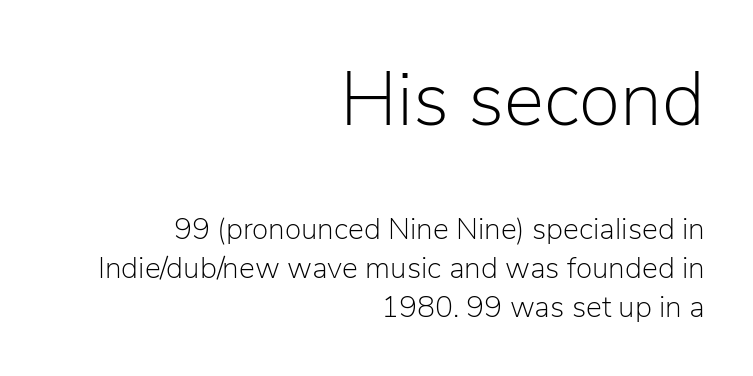
Q: Is the text bold? A: No.
Q: Is the text italic (slanted)? A: No, it is upright.
Q: Is the typeface a serif or a sans-serif typeface? A: Sans-serif.
Q: Is the text underlined? A: No.
Q: How is the paragraph aligned? A: Right-aligned.
Q: Is the spacing between letters normal or unusually wide? A: Normal.
Q: Is the spacing between lines tight, normal or loose? A: Normal.
Q: Which block of text is set in a larger size, the first (top) or the second (bottom)? A: The first (top) one.
Q: Width (condensed, normal, or wide)? A: Normal.
Q: Stroke contrast? A: Low.
Q: x-height? A: Medium.
Q: Monospaced? A: No.
